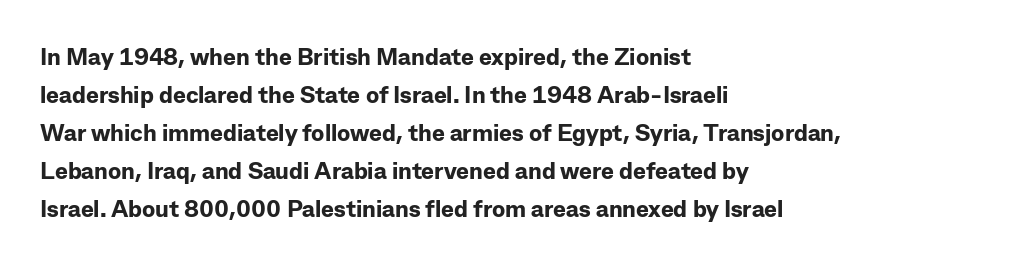
Q: Is the text bold? A: Yes.
Q: Is the text italic (slanted)? A: No, it is upright.
Q: Is the text underlined? A: No.
Q: How is the paragraph aligned? A: Left-aligned.
Q: Is the spacing between letters normal or unusually wide? A: Normal.
Q: Is the spacing between lines tight, normal or loose? A: Normal.
